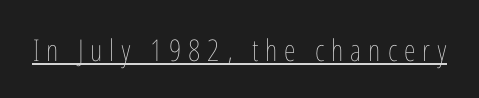
The passage shown is typed in a proportional face where columns would drift. Compared with a typical body face, this is equally light or lighter still. The passage shown is underscored from start to finish. The rendering inserts visible extra space after every character. Posture: straight, roman, zero tilt.
